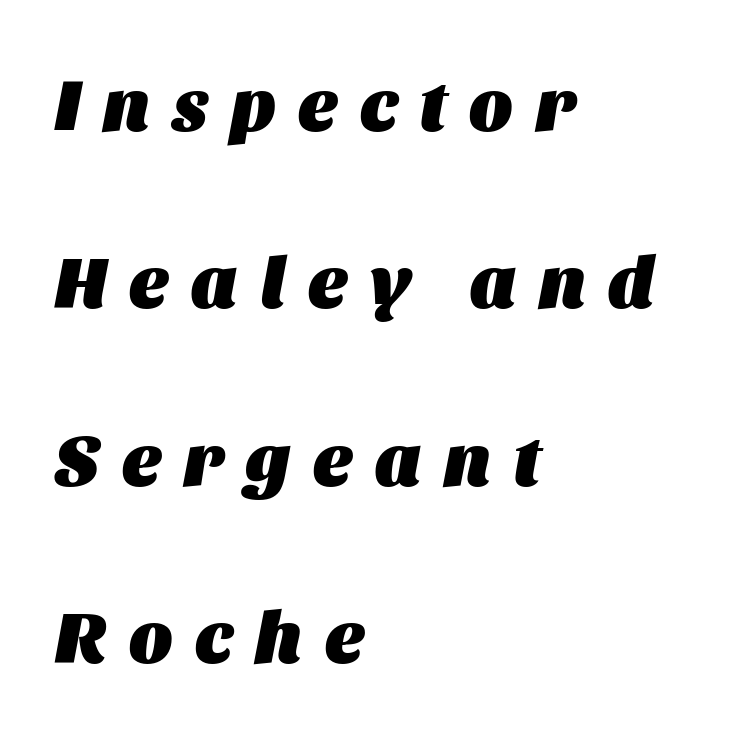
Does the copy run flush right? No — it runs flush left. The zone under the glyphs is completely vacant. Do the characters align in a grid? No, the font is proportional. A great deal of white space separates one row of letters from the next. Letter spacing: wide.
